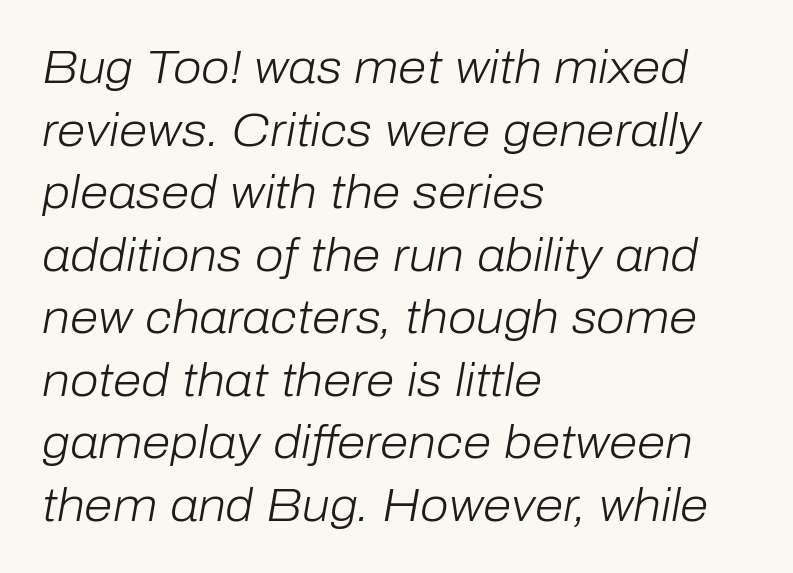
Q: Is the text bold? A: No.
Q: Is the text italic (slanted)? A: Yes, it leans right by about 10 degrees.
Q: Is the text underlined? A: No.
Q: How is the paragraph aligned? A: Left-aligned.
Q: Is the spacing between letters normal or unusually wide? A: Normal.
Q: Is the spacing between lines tight, normal or loose? A: Normal.
Q: Width (condensed, normal, or wide)? A: Normal.
Q: Stroke contrast? A: Low.
Q: x-height? A: Medium.
Q: Monospaced? A: No.
